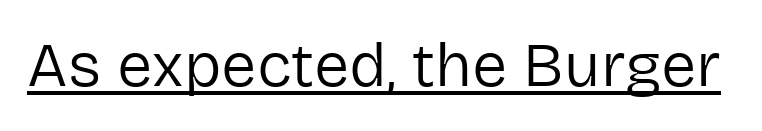
{"serif": "no", "italic": "no", "bold": "no", "weight": "regular", "width": "normal", "stroke_contrast": "low", "x_height": "medium", "monospaced": "no", "underline": "yes", "letter_spacing": "normal", "letter_spacing_em": 0.0, "glyph_px": 63}
